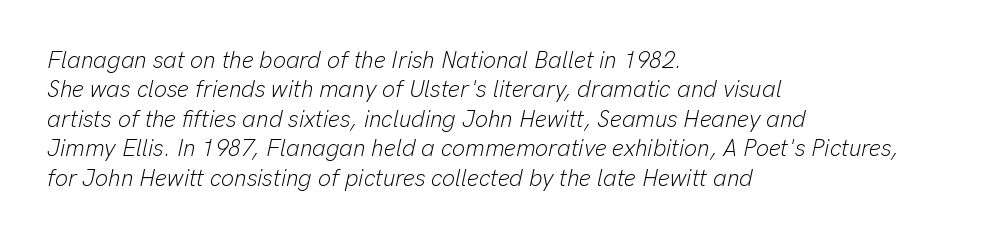
{"italic": "yes", "lean": "right", "slant_degrees": 13, "bold": "no", "underline": "no", "align": "left", "line_spacing": "normal", "line_spacing_ratio": 1.28, "letter_spacing": "normal", "letter_spacing_em": 0.0, "glyph_px": 23}
